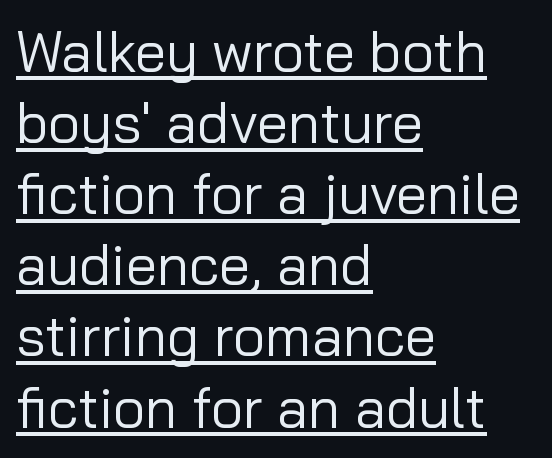
Q: Is the text bold? A: No.
Q: Is the text italic (slanted)? A: No, it is upright.
Q: Is the typeface a serif or a sans-serif typeface? A: Sans-serif.
Q: Is the text underlined? A: Yes.
Q: How is the paragraph aligned? A: Left-aligned.
Q: Is the spacing between letters normal or unusually wide? A: Normal.
Q: Is the spacing between lines tight, normal or loose? A: Normal.
Q: Width (condensed, normal, or wide)? A: Normal.
Q: Stroke contrast? A: Low.
Q: x-height? A: Medium.
Q: Monospaced? A: No.
